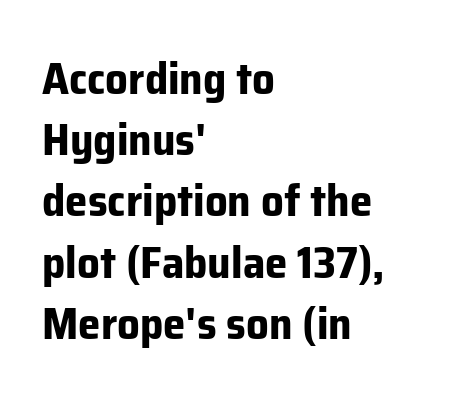
Q: Is the text bold? A: Yes.
Q: Is the text italic (slanted)? A: No, it is upright.
Q: Is the typeface a serif or a sans-serif typeface? A: Sans-serif.
Q: Is the text underlined? A: No.
Q: How is the paragraph aligned? A: Left-aligned.
Q: Is the spacing between letters normal or unusually wide? A: Normal.
Q: Is the spacing between lines tight, normal or loose? A: Normal.
Q: Width (condensed, normal, or wide)? A: Normal.
Q: Stroke contrast? A: Low.
Q: x-height? A: Medium.
Q: Monospaced? A: No.
